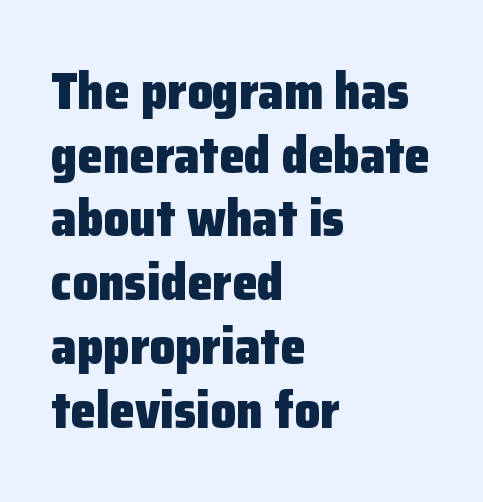
{"serif": "no", "italic": "no", "bold": "yes", "weight": "heavy", "width": "normal", "stroke_contrast": "low", "x_height": "medium", "monospaced": "no", "underline": "no", "align": "left", "line_spacing": "normal", "line_spacing_ratio": 1.25, "letter_spacing": "normal", "letter_spacing_em": 0.0, "glyph_px": 51}
